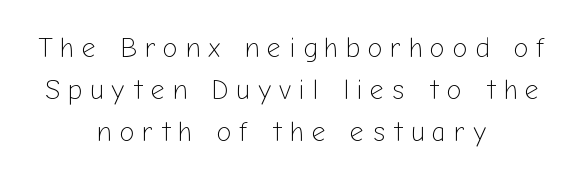
Q: Is the text bold? A: No.
Q: Is the text italic (slanted)? A: No, it is upright.
Q: Is the text underlined? A: No.
Q: How is the paragraph aligned? A: Centered.
Q: Is the spacing between letters normal or unusually wide? A: Unusually wide.
Q: Is the spacing between lines tight, normal or loose? A: Normal.
